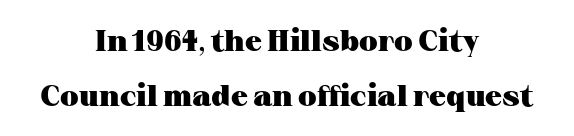
What kind of face is this? One with serifs. Just letters on the line, the space beneath them empty. Visually the block forms a symmetrical silhouette, jagged on both flanks. Posture: vertical.
